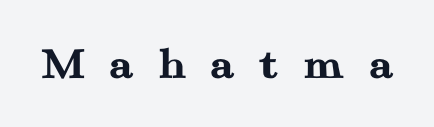
The image shows 47 px semibold, wide serif type, upright; set unusually wide letter spacing (+0.49 em), not underlined; medium stroke contrast and a small x-height.
